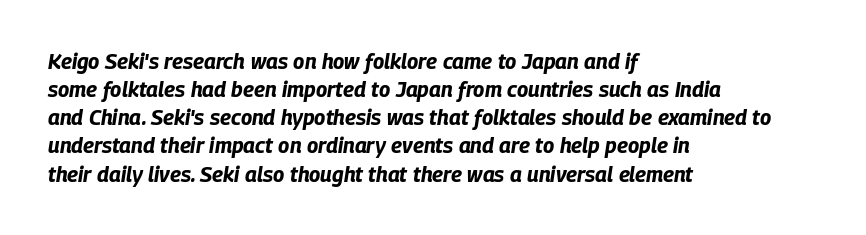
Q: Is the text bold? A: Yes.
Q: Is the text italic (slanted)? A: Yes, it leans right by about 9 degrees.
Q: Is the text underlined? A: No.
Q: How is the paragraph aligned? A: Left-aligned.
Q: Is the spacing between letters normal or unusually wide? A: Normal.
Q: Is the spacing between lines tight, normal or loose? A: Normal.
